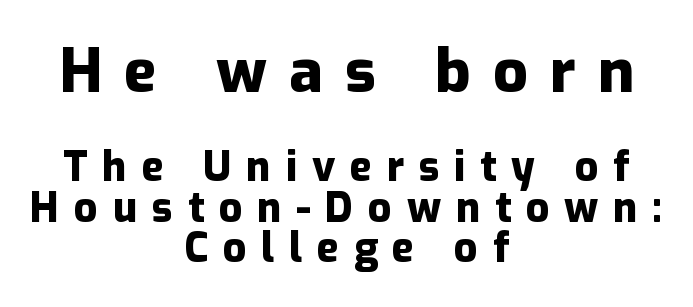
The image shows 61 px heavy sans-serif type, upright; set centered, tight line spacing (0.99x), unusually wide letter spacing (+0.36 em), not underlined; the first (top) block is 1.49x larger; low stroke contrast and a medium x-height.
